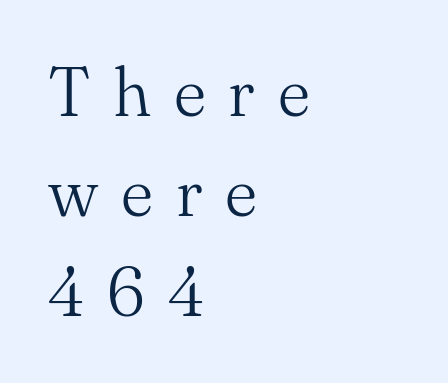
Compared with typical paragraphs, the rows here are spaced about the same. No letter is thick-stroked: the sample isn't bold. You can tell from the footed stems that serif type was used. This is roman type, the default non-slanted kind. Character widths vary here, with narrow letters taking less room than wide ones. Descender tails drop into unmarked territory.
